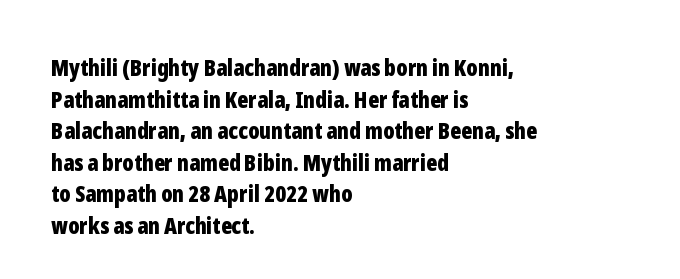
One glance says typical: line gaps are just what's usual. The letters stand upright; this is a roman face. These lines stack with their left ends in a neat column. Bold? Absolutely — the strokes are thick and heavy.
